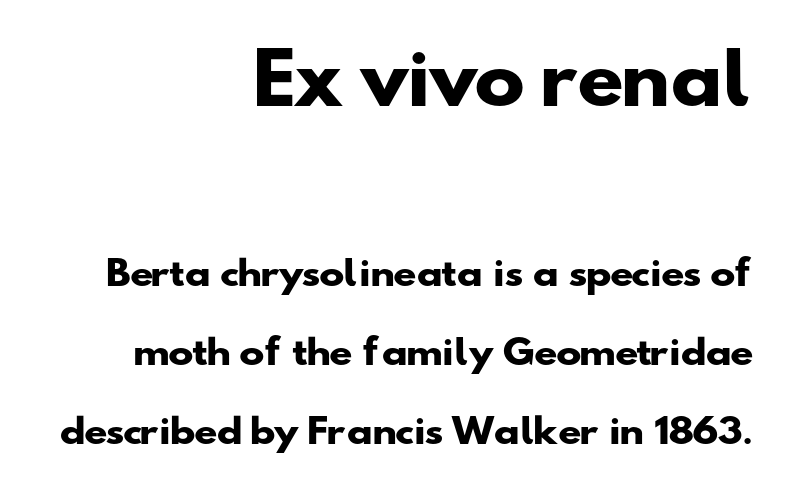
{"serif": "no", "bold": "yes", "weight": "heavy", "width": "wide", "stroke_contrast": "low", "x_height": "small", "monospaced": "no", "underline": "no", "align": "right", "line_spacing": "loose", "line_spacing_ratio": 2.32, "letter_spacing": "normal", "letter_spacing_em": 0.0, "larger_block": "first", "size_ratio": 2.0, "glyph_px": 68}
